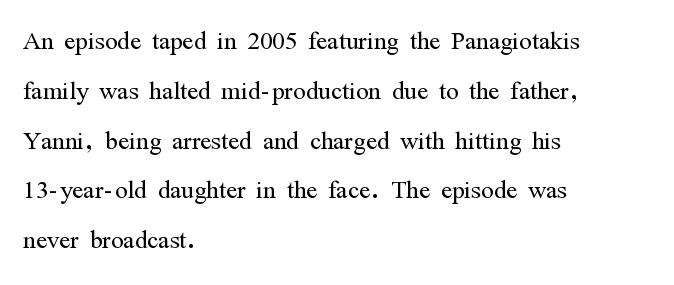
The image shows 33 px light, condensed serif type, upright; set left-aligned, normal line spacing (1.51x), normal letter spacing, not underlined; medium stroke contrast and a medium x-height.
